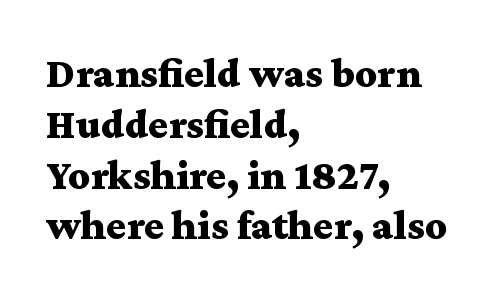
The sample has been set heavy, in full bold. Type without underlining. Looks like regular typesetting: each glyph gets only the width it needs. Each letter's strokes conclude with small projecting serifs.
